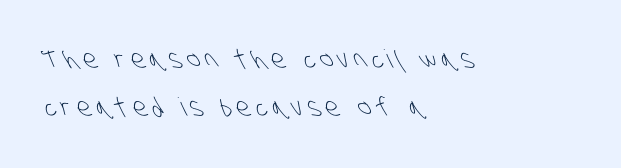
These lines have a slow, spaced-out rhythm from letter to letter. The lines are spread far apart with generous leading. Compared with a centered layout, this one pins lines to the left instead. Summary of weight: not heavy and not bold. Words float on clear page, feet unadorned.
